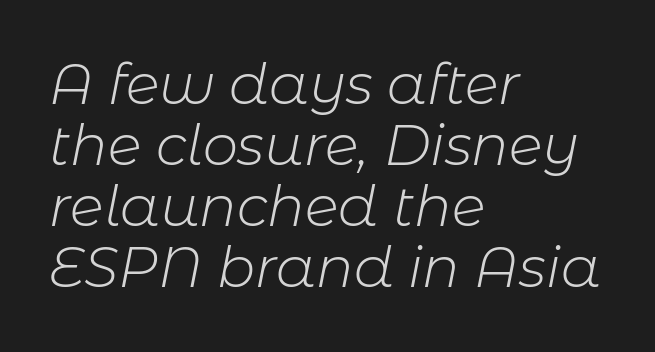
The image shows 56 px light type, italic (leaning right); set left-aligned, tight line spacing (1.09x), normal letter spacing, not underlined; low stroke contrast and a medium x-height.
